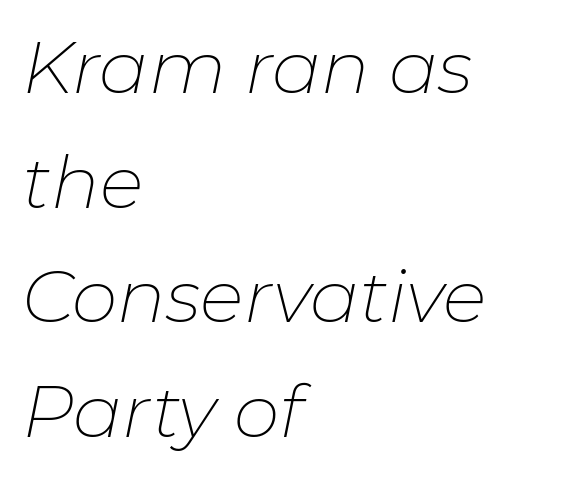
{"italic": "yes", "lean": "right", "slant_degrees": 11, "bold": "no", "weight": "thin", "width": "normal", "stroke_contrast": "low", "x_height": "medium", "monospaced": "no", "underline": "no", "align": "left", "line_spacing": "normal", "line_spacing_ratio": 1.57, "letter_spacing": "normal", "letter_spacing_em": 0.0, "glyph_px": 73}
